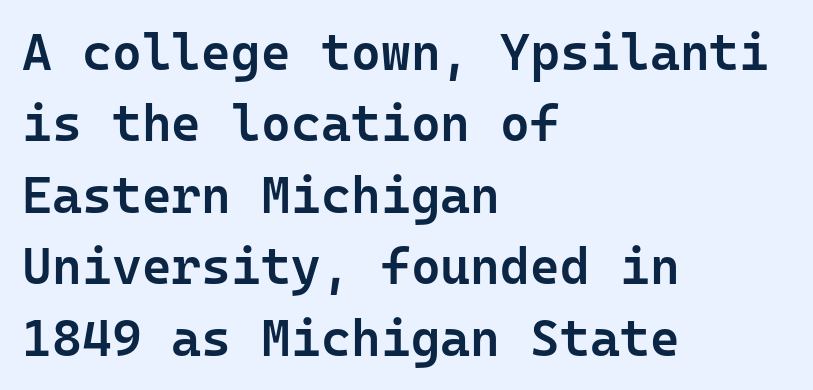
Grotesque or geometric, the face here clearly has no serifs. The tracking reads as untouched default to a designer's eye. Line starts are locked; line ends wander. Italic? Not at all — the glyphs are vertical. The face used here is a semibold: visibly heavier than regular, lighter than bold.
